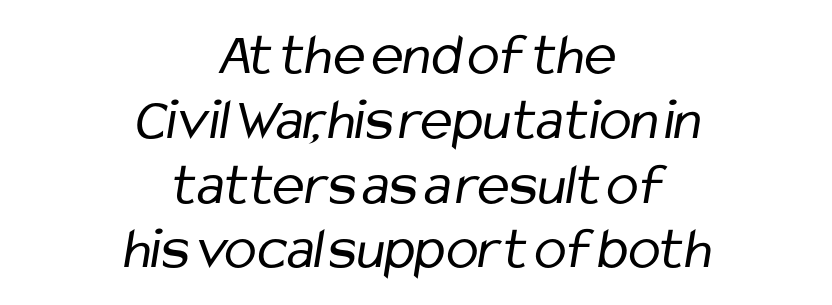
The image shows 60 px regular-weight, condensed sans-serif type; set centered, tight line spacing (1.08x), normal letter spacing, not underlined; low stroke contrast and a medium x-height.
